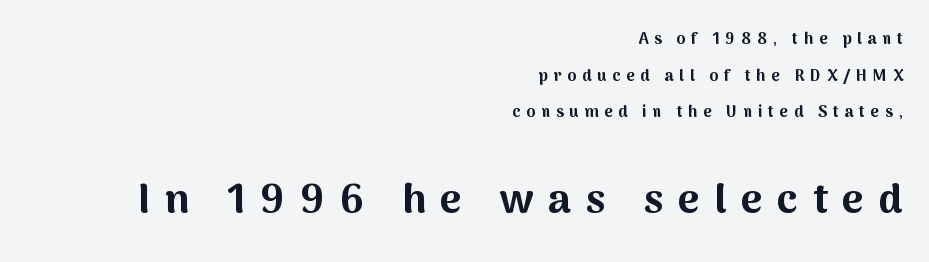
Q: Is the text bold? A: Yes.
Q: Is the text italic (slanted)? A: No, it is upright.
Q: Is the typeface a serif or a sans-serif typeface? A: Sans-serif.
Q: Is the text underlined? A: No.
Q: How is the paragraph aligned? A: Right-aligned.
Q: Is the spacing between letters normal or unusually wide? A: Unusually wide.
Q: Is the spacing between lines tight, normal or loose? A: Loose.
Q: Which block of text is set in a larger size, the first (top) or the second (bottom)? A: The second (bottom) one.
Q: Width (condensed, normal, or wide)? A: Normal.
Q: Stroke contrast? A: Medium.
Q: x-height? A: Medium.
Q: Monospaced? A: No.
